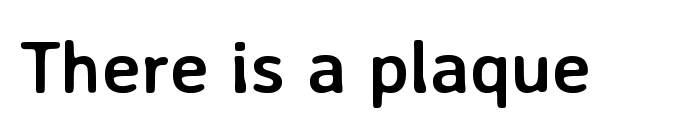
Standard letterfit; no display-style spreading of the glyphs. You could not count columns in this text — the font is proportionally spaced. Clear beneath every line of the passage. Check where the strokes stop: nothing finishes them off — pure sans. The specimen reads as upright at a glance. As a designer I'd log this as weight 700, bold.
